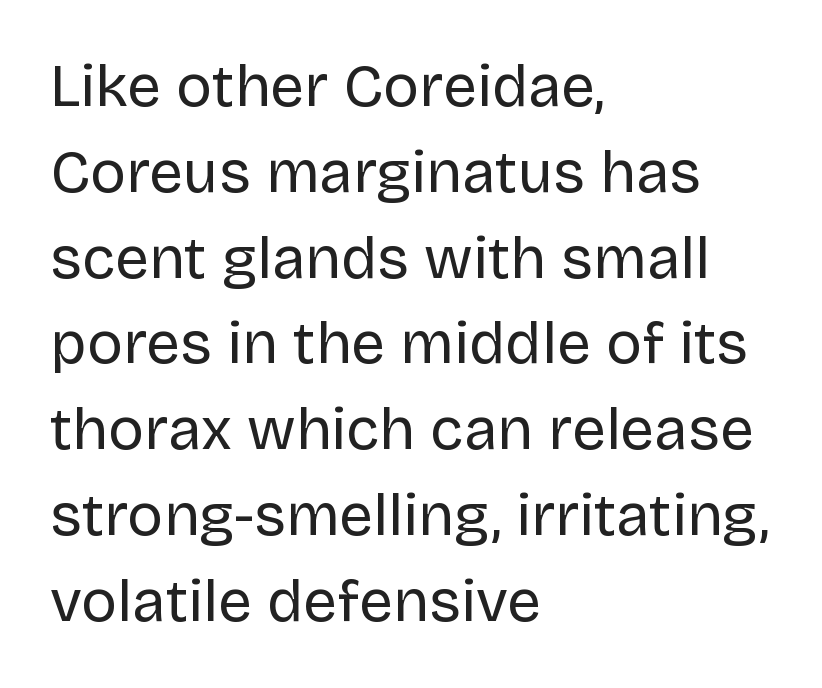
The image shows 60 px regular-weight sans-serif type, upright; set left-aligned, normal line spacing (1.43x), normal letter spacing, not underlined; low stroke contrast and a large x-height.
